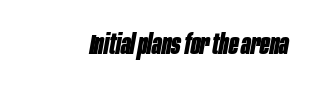
Q: Is the text bold? A: Yes.
Q: Is the text italic (slanted)? A: Yes, it leans right by about 10 degrees.
Q: Is the text underlined? A: No.
Q: Is the spacing between letters normal or unusually wide? A: Normal.
Q: Width (condensed, normal, or wide)? A: Condensed.
Q: Stroke contrast? A: Low.
Q: x-height? A: Large.
Q: Monospaced? A: No.
